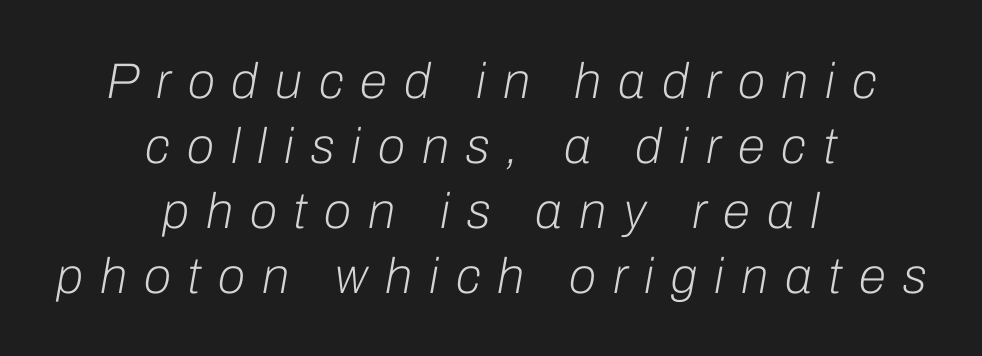
The passage shown leans; its letterforms are oblique. The glyphs are unaccompanied by any horizontal stroke below them. No chunkiness to these letters — they're not bold. Reading down the column, the eye jumps a familiar distance to each next line.
